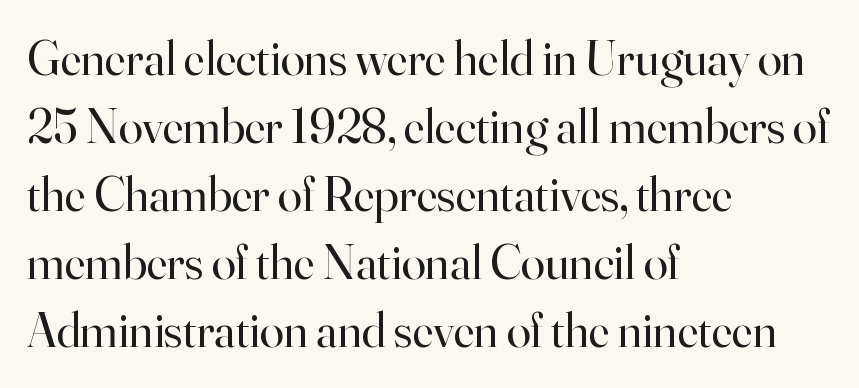
This sample keeps an unexceptional amount of space between lines. Compared with a centered layout, this one pins lines to the left instead. Each letter keeps its own natural width here, so spacing adapts to shape. Descenders are the only things crossing below the line. Font category for this specimen: serif. Does the lettering tilt? It doesn't — this is upright.
